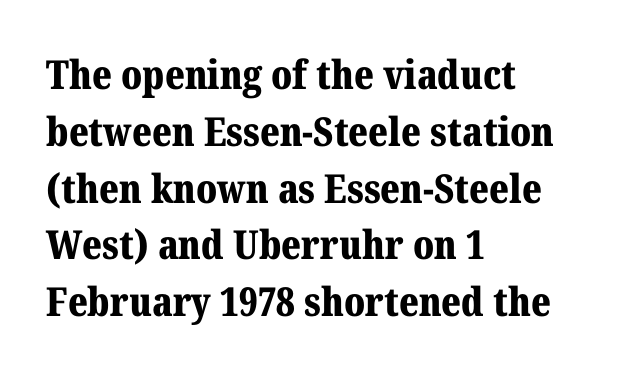
The image shows 40 px bold serif type, upright; set left-aligned, normal line spacing (1.42x), normal letter spacing, not underlined; medium stroke contrast and a medium x-height.
